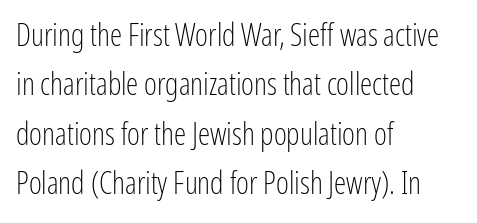
{"serif": "no", "italic": "no", "bold": "no", "weight": "light", "width": "condensed", "stroke_contrast": "low", "x_height": "medium", "monospaced": "no", "underline": "no", "align": "left", "line_spacing": "normal", "line_spacing_ratio": 1.59, "letter_spacing": "normal", "letter_spacing_em": 0.0, "glyph_px": 31}
